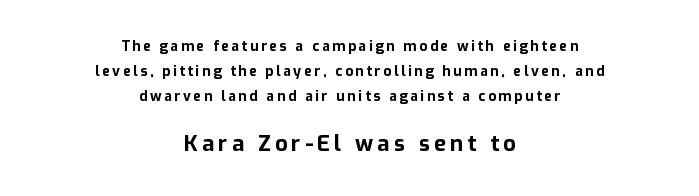
The area under the type is left untouched. Both edges are ragged and mirror each other, which tells us the setting is centered. The characters look thick and weighty, a clear bold. Size hierarchy here favors the trailing block over the leading one. Tall strokes in this sample are plumb rather than angled.
